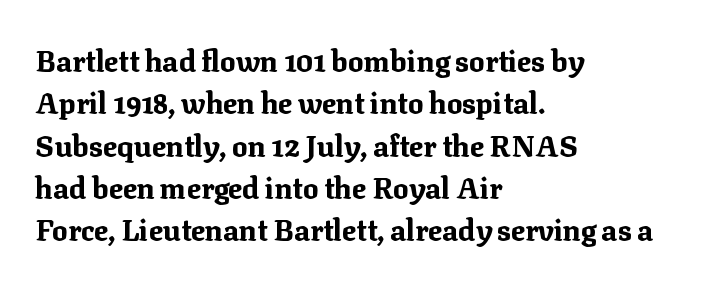
{"serif": "yes", "italic": "no", "bold": "yes", "weight": "bold", "width": "normal", "stroke_contrast": "medium", "x_height": "medium", "monospaced": "no", "underline": "no", "align": "left", "line_spacing": "normal", "line_spacing_ratio": 1.46, "letter_spacing": "normal", "letter_spacing_em": 0.0, "glyph_px": 29}
